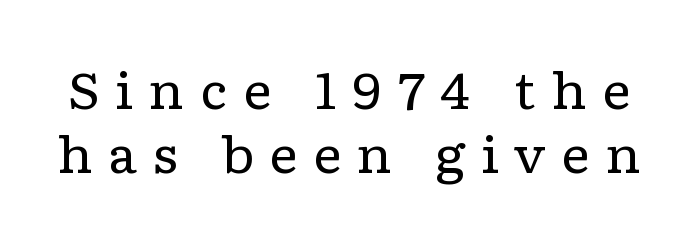
Q: Is the text bold? A: No.
Q: Is the text italic (slanted)? A: No, it is upright.
Q: Is the typeface a serif or a sans-serif typeface? A: Serif.
Q: Is the text underlined? A: No.
Q: Is the spacing between letters normal or unusually wide? A: Unusually wide.
Q: Is the spacing between lines tight, normal or loose? A: Normal.
Q: Width (condensed, normal, or wide)? A: Wide.
Q: Stroke contrast? A: Low.
Q: x-height? A: Medium.
Q: Monospaced? A: No.
